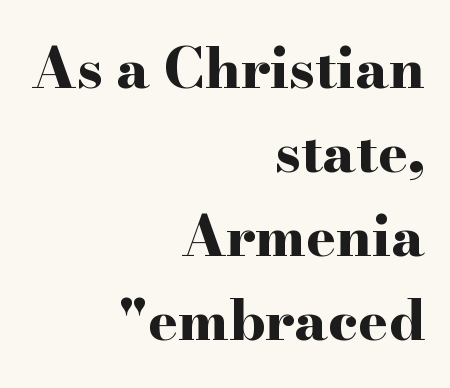
Reading down the block, your eye finds every line finishing at a fixed right position. Is this a fixed-width face? No — the glyphs have proportional, varying widths. Pretty heavy lettering here — definitely bold. No extra tracking has been applied to these lines. The space beneath each line is pristine and unruled. I'd call this a serif setting — the letters wear small feet.
